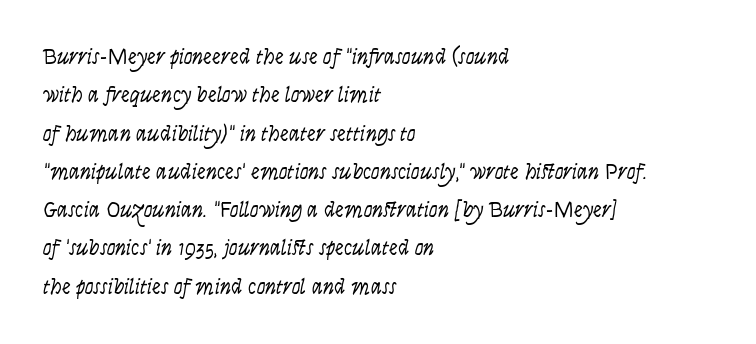
The image shows 22 px text type, italic (leaning right); set left-aligned, line spacing 1.74x, normal letter spacing, not underlined.
